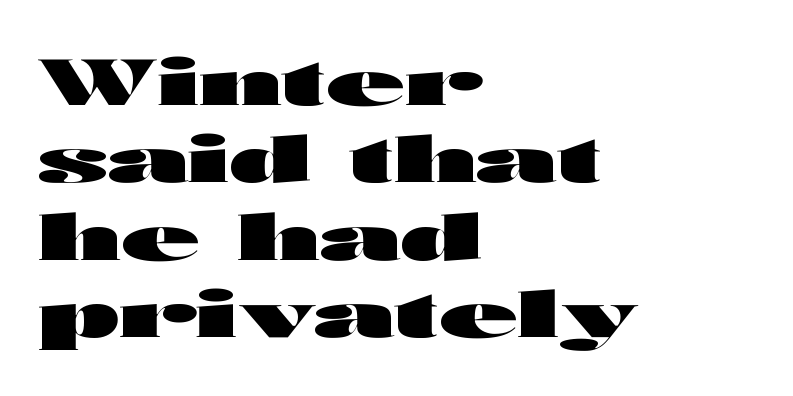
The letters stand straight up with perfectly vertical stems. Proportional: the letters do not fall into vertical columns. Words appear dense and cohesive because spacing is normal. A typesetter would label this face a sans. Heavy, bold letterforms. Words float on clear page, feet unadorned.
